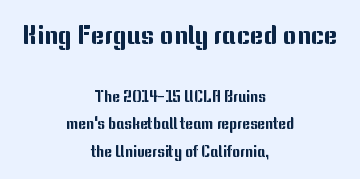
Q: Is the text italic (slanted)? A: No, it is upright.
Q: Is the text underlined? A: No.
Q: How is the paragraph aligned? A: Centered.
Q: Is the spacing between letters normal or unusually wide? A: Normal.
Q: Which block of text is set in a larger size, the first (top) or the second (bottom)? A: The first (top) one.
